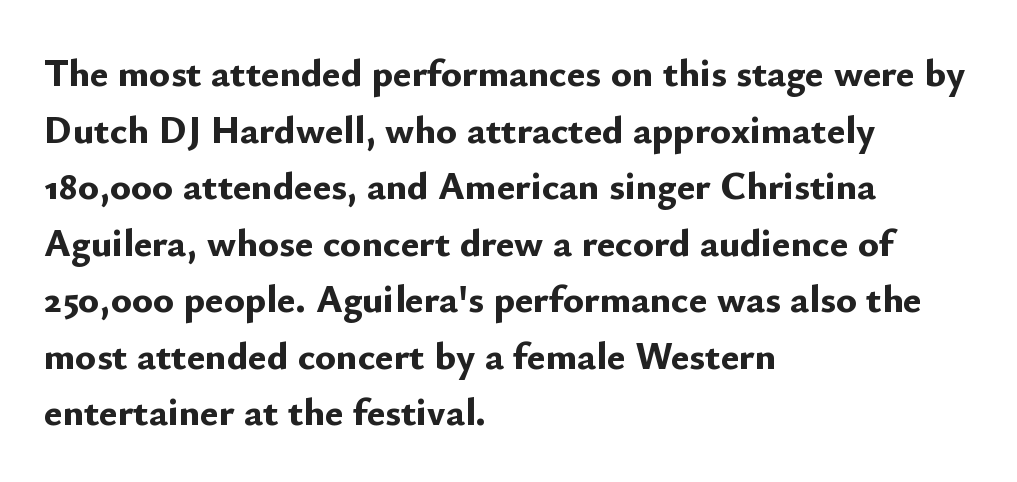
The lettering stays uniformly vertical, giving the passage a roman look. Thick stems and heavy bowls — unmistakably bold. This sample uses plain, unmodified letter spacing. Classification — sans serif. This sample has the flowing, uneven cadence of proportional lettering.
